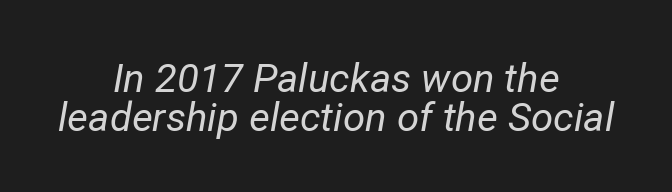
The typography opts for an oblique posture over an upright one. Caption: standard tracking, unaltered. These lines huddle together more closely than default settings would place them. Notice how the passage keeps no hard edge, just a central spine. The font sits on the lighter half of the weight spectrum, regular included. Is this a fixed-width face? No — the glyphs have proportional, varying widths.
